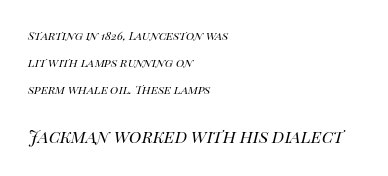
Layout note: lines flush left. This sample trades compactness for vertical openness between lines. The more generous point size was reserved for the lower chunk. Caption: face not bold, strokes unweighted.
